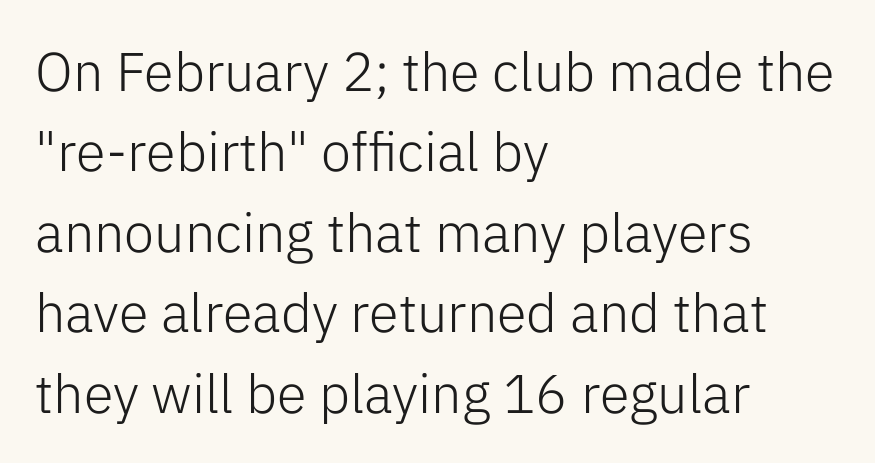
Q: Is the text bold? A: No.
Q: Is the text italic (slanted)? A: No, it is upright.
Q: Is the typeface a serif or a sans-serif typeface? A: Sans-serif.
Q: Is the text underlined? A: No.
Q: How is the paragraph aligned? A: Left-aligned.
Q: Is the spacing between letters normal or unusually wide? A: Normal.
Q: Is the spacing between lines tight, normal or loose? A: Normal.
Q: Width (condensed, normal, or wide)? A: Normal.
Q: Stroke contrast? A: Low.
Q: x-height? A: Medium.
Q: Monospaced? A: No.
